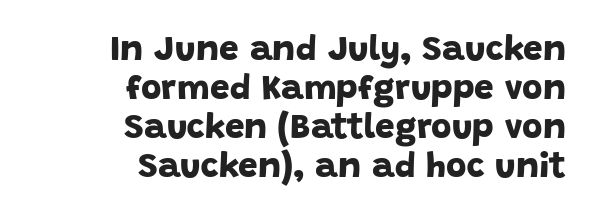
{"serif": "no", "bold": "yes", "weight": "bold", "width": "normal", "stroke_contrast": "low", "x_height": "large", "monospaced": "no", "underline": "no", "align": "right", "line_spacing": "tight", "line_spacing_ratio": 1.11, "letter_spacing": "normal", "letter_spacing_em": 0.0, "glyph_px": 35}
